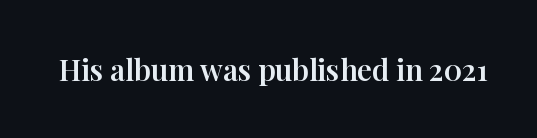
The image shows 29 px serif type, upright; set normal letter spacing, not underlined; high stroke contrast and a medium x-height.
